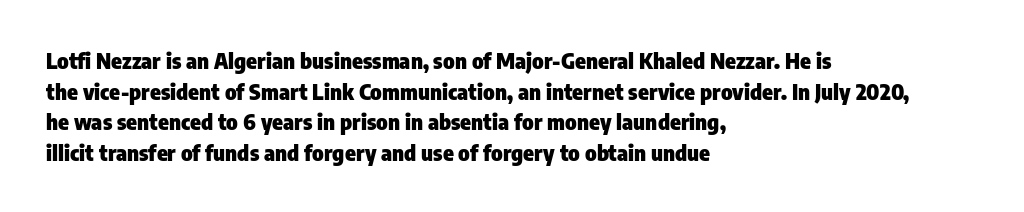
The image shows 22 px bold type, upright; set left-aligned, normal line spacing (1.39x), normal letter spacing, not underlined.
